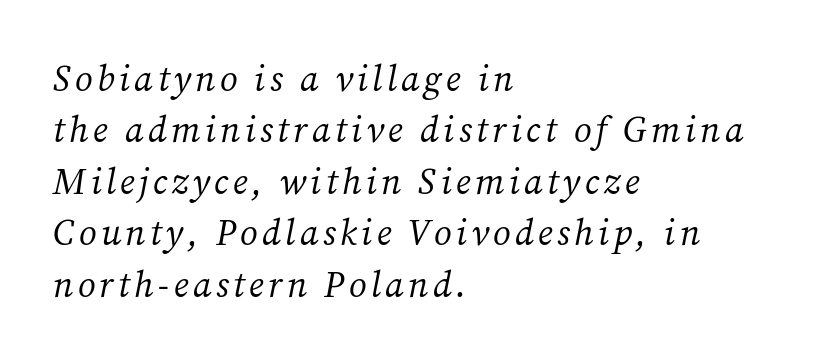
Q: Is the text bold? A: No.
Q: Is the text italic (slanted)? A: Yes, it leans right by about 12 degrees.
Q: Is the typeface a serif or a sans-serif typeface? A: Serif.
Q: Is the text underlined? A: No.
Q: How is the paragraph aligned? A: Left-aligned.
Q: Is the spacing between lines tight, normal or loose? A: Normal.
Q: Width (condensed, normal, or wide)? A: Normal.
Q: Stroke contrast? A: Medium.
Q: x-height? A: Medium.
Q: Monospaced? A: No.
